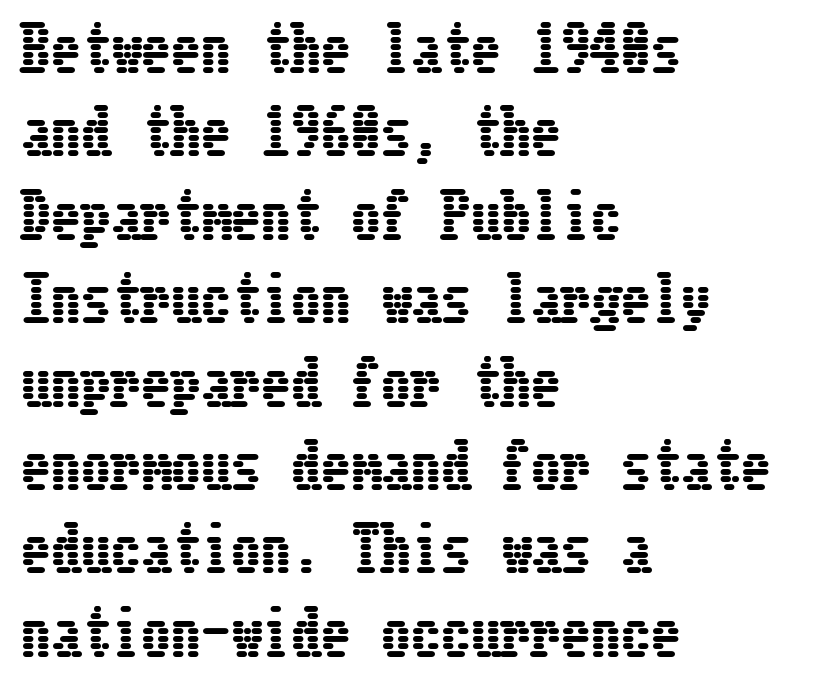
{"italic": "no", "width": "condensed", "stroke_contrast": "low", "x_height": "medium", "underline": "no", "align": "left", "line_spacing": "normal", "line_spacing_ratio": 1.39, "letter_spacing": "normal", "letter_spacing_em": 0.0, "glyph_px": 60}
